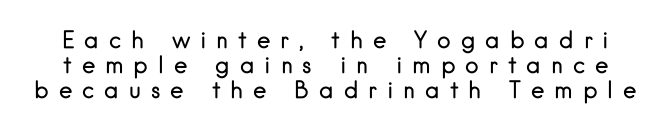
The image shows 23 px text type, upright; set tight line spacing (1.09x), unusually wide letter spacing (+0.43 em), not underlined.
